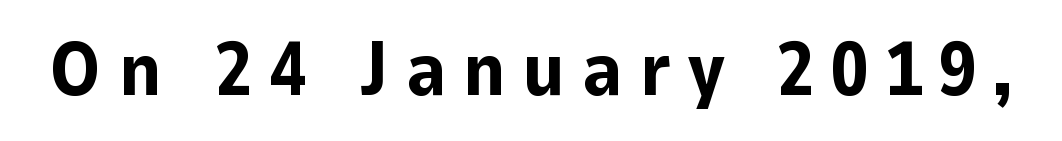
Q: Is the text bold? A: Yes.
Q: Is the text italic (slanted)? A: No, it is upright.
Q: Is the typeface a serif or a sans-serif typeface? A: Sans-serif.
Q: Is the text underlined? A: No.
Q: Is the spacing between letters normal or unusually wide? A: Unusually wide.
Q: Width (condensed, normal, or wide)? A: Normal.
Q: Stroke contrast? A: Low.
Q: x-height? A: Medium.
Q: Monospaced? A: No.
